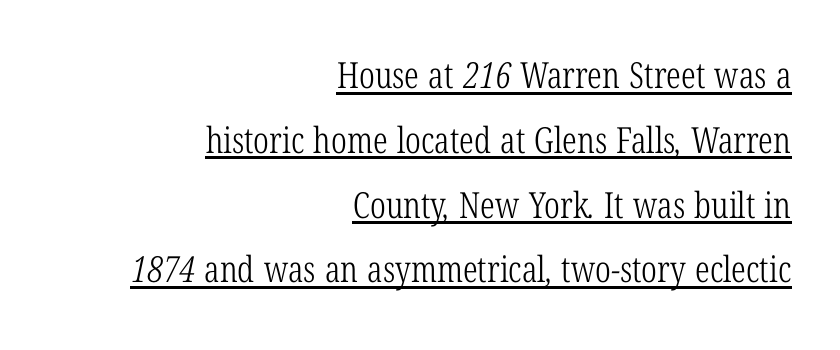
{"serif": "yes", "bold": "no", "weight": "light", "width": "condensed", "stroke_contrast": "low", "x_height": "medium", "monospaced": "no", "underline": "yes", "align": "right", "line_spacing_ratio": 1.8, "letter_spacing": "normal", "letter_spacing_em": 0.0, "glyph_px": 36}
